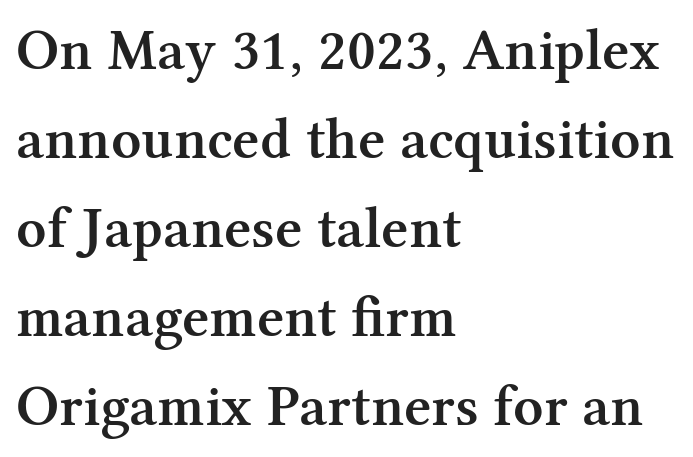
The characters look somewhat weighty, a semibold short of true bold. Designer's note — italics off, roman on. Spacing verdict: proportional, widths tailored to each character. What stands out about the letter spacing? Nothing — it is the standard amount. The space between consecutive lines is moderate.
